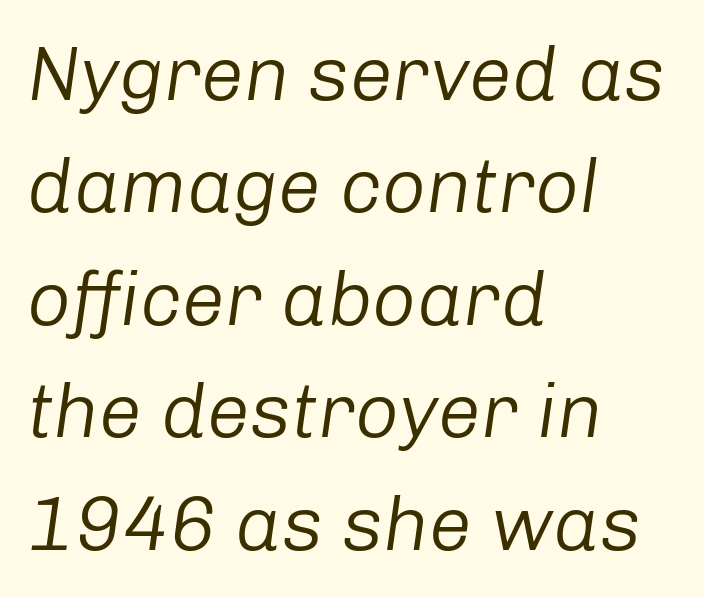
The image shows 77 px regular-weight type, italic (leaning right); set left-aligned, normal line spacing (1.46x), normal letter spacing, not underlined; low stroke contrast and a medium x-height.
